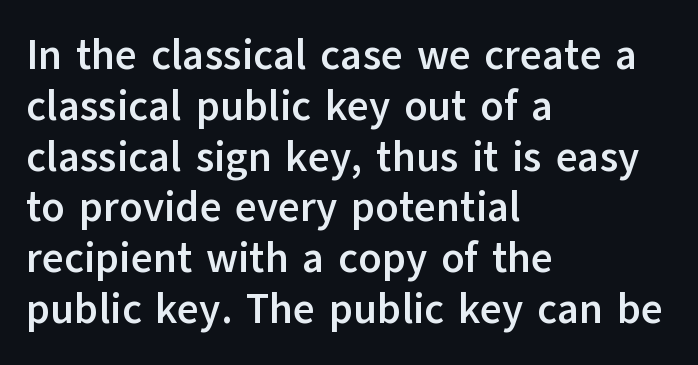
{"serif": "no", "italic": "no", "bold": "yes", "weight": "semibold", "width": "normal", "stroke_contrast": "low", "x_height": "medium", "monospaced": "no", "underline": "no", "align": "left", "line_spacing_ratio": 1.21, "letter_spacing": "normal", "letter_spacing_em": 0.0, "glyph_px": 42}
